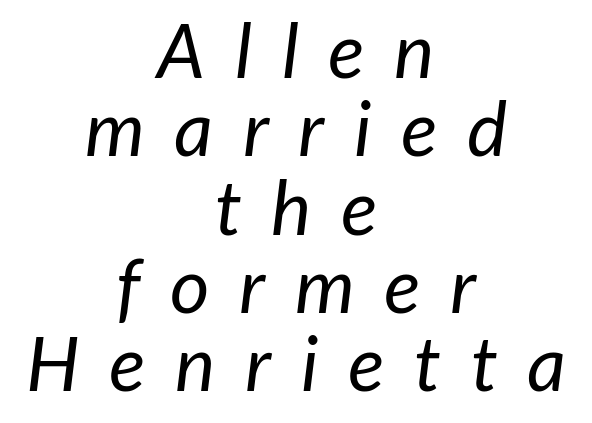
Q: Is the text bold? A: No.
Q: Is the text italic (slanted)? A: Yes, it leans right by about 7 degrees.
Q: Is the text underlined? A: No.
Q: How is the paragraph aligned? A: Centered.
Q: Is the spacing between letters normal or unusually wide? A: Unusually wide.
Q: Is the spacing between lines tight, normal or loose? A: Tight.
Q: Width (condensed, normal, or wide)? A: Normal.
Q: Stroke contrast? A: Low.
Q: x-height? A: Medium.
Q: Monospaced? A: No.
